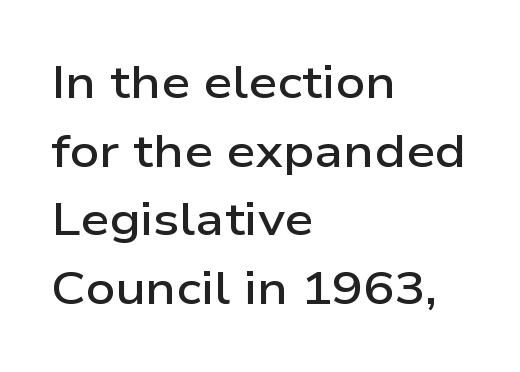
Q: Is the text bold? A: Semi-bold.
Q: Is the text italic (slanted)? A: No, it is upright.
Q: Is the typeface a serif or a sans-serif typeface? A: Sans-serif.
Q: Is the text underlined? A: No.
Q: How is the paragraph aligned? A: Left-aligned.
Q: Is the spacing between letters normal or unusually wide? A: Normal.
Q: Is the spacing between lines tight, normal or loose? A: Normal.
Q: Width (condensed, normal, or wide)? A: Wide.
Q: Stroke contrast? A: Low.
Q: x-height? A: Medium.
Q: Monospaced? A: No.
